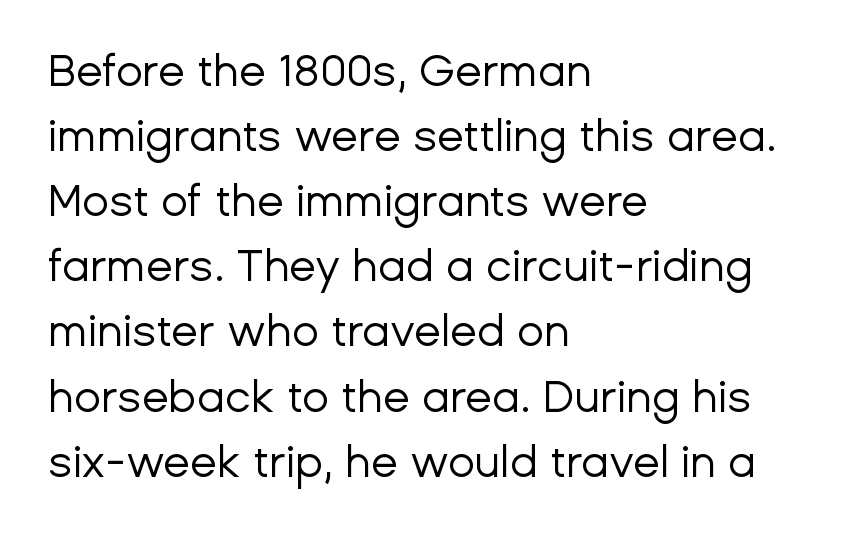
In terms of letterspacing, this is plain default setting. A typesetter would label this face a sans. The space directly below the letters is spotless. Each letter keeps its own natural width here, so spacing adapts to shape. Compared with typical paragraphs, the rows here are spaced about the same.
